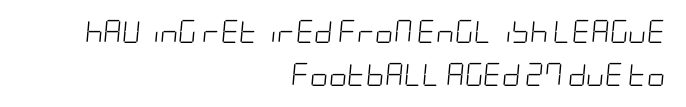
The strip under each line holds only bare page. Compared with a flush-left layout, this one pins lines to the opposite, right side. The rendering applies a slant to the glyphs. A quiet, ordinary-to-light weight characterises the typeface.
